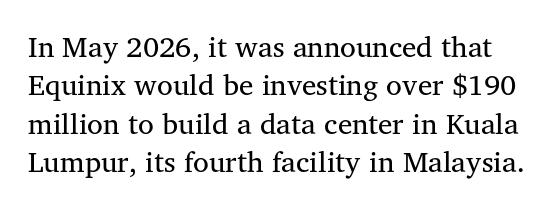
The image shows 29 px regular-weight serif type, upright; set normal line spacing (1.32x), normal letter spacing, not underlined; medium stroke contrast and a medium x-height.
